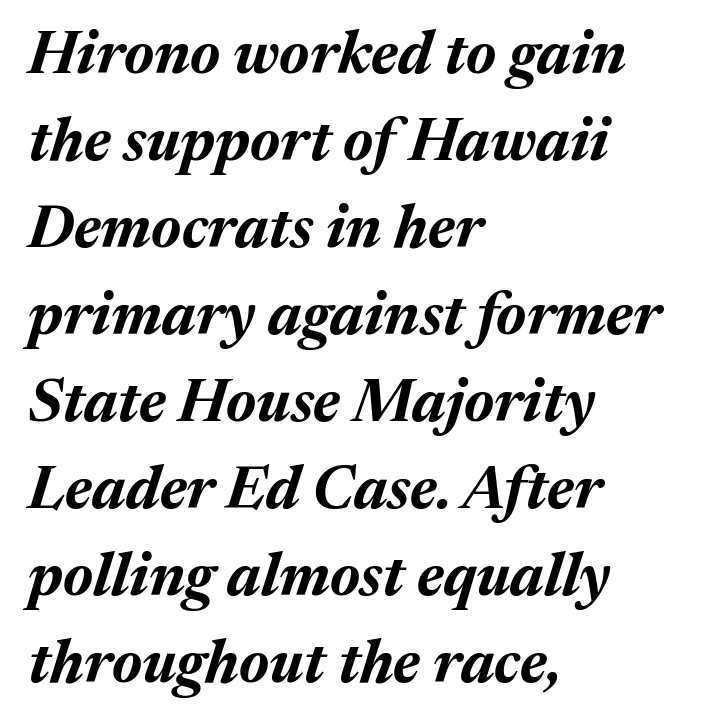
{"italic": "yes", "lean": "right", "slant_degrees": 17, "bold": "yes", "weight": "bold", "width": "normal", "stroke_contrast": "medium", "x_height": "medium", "monospaced": "no", "underline": "no", "align": "left", "line_spacing": "normal", "line_spacing_ratio": 1.45, "letter_spacing": "normal", "letter_spacing_em": 0.0, "glyph_px": 60}
